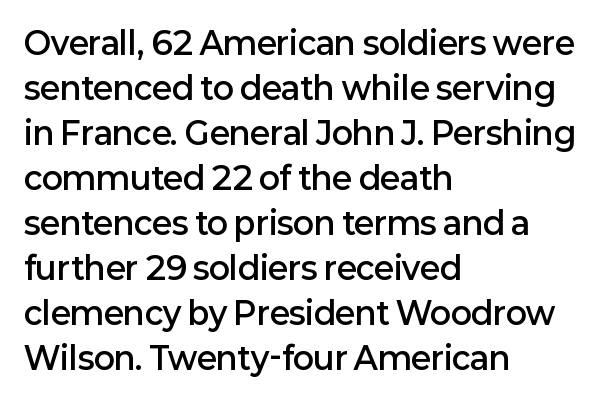
The image shows 31 px semibold sans-serif type, upright; set left-aligned, normal line spacing (1.45x), normal letter spacing, not underlined; low stroke contrast and a medium x-height.
